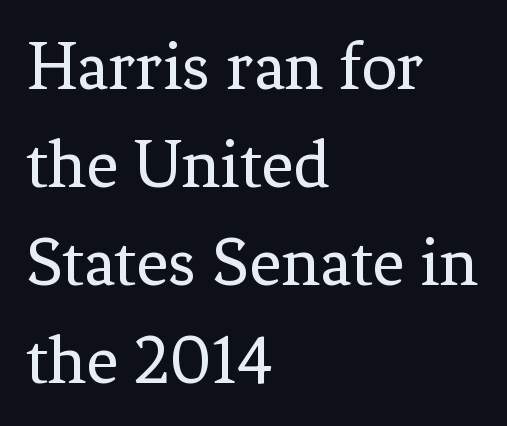
The image shows 71 px regular-weight serif type, upright; set left-aligned, normal line spacing (1.38x), normal letter spacing, not underlined; low stroke contrast and a medium x-height.
